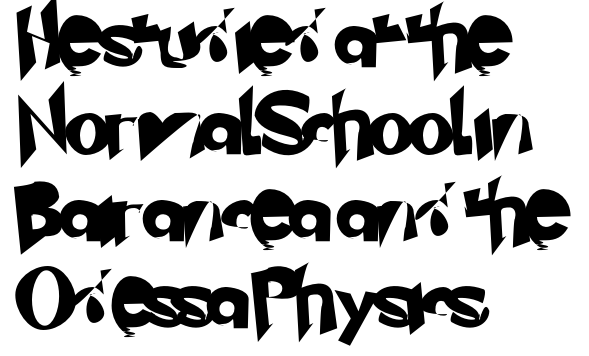
This sample is left-justified, so line endings fall wherever the words run out. Evenly set lines give the paragraph a standard silhouette. Do the characters align in a grid? No, the font is proportional. Examine the stroke ends and you'll find no serifs.
